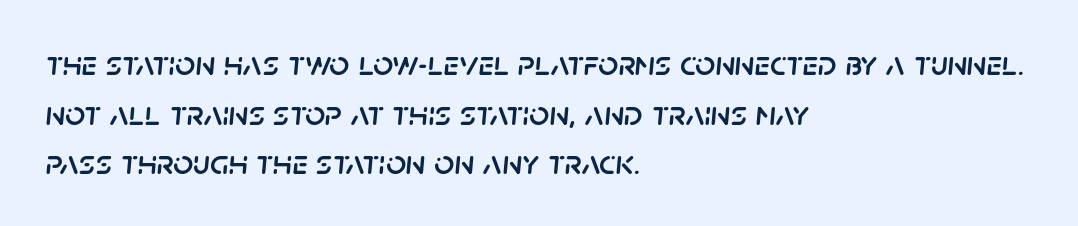
The image shows 35 px text type, italic (leaning right); set left-aligned, normal line spacing (1.42x), normal letter spacing, not underlined; low stroke contrast and a large x-height.
